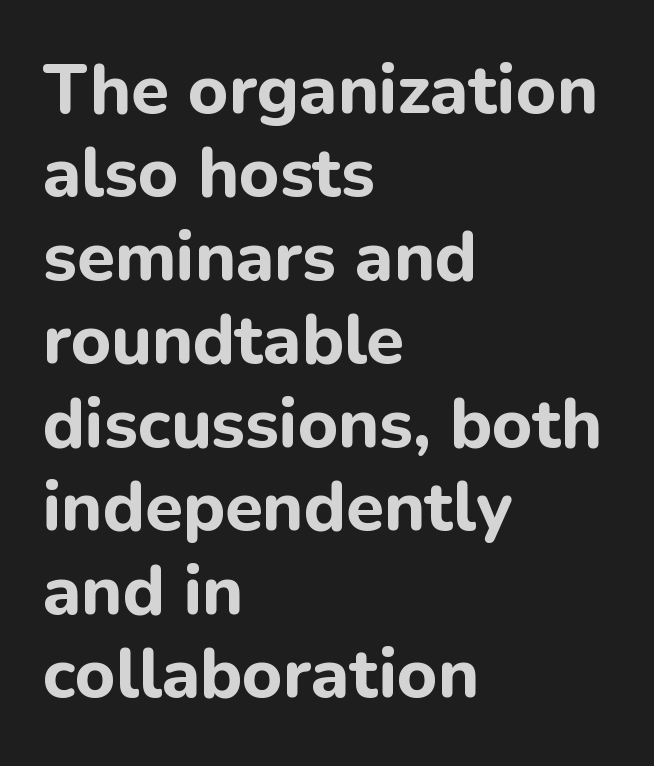
{"serif": "no", "italic": "no", "bold": "yes", "weight": "bold", "width": "normal", "stroke_contrast": "low", "x_height": "medium", "monospaced": "no", "underline": "no", "align": "left", "line_spacing_ratio": 1.21, "letter_spacing": "normal", "letter_spacing_em": 0.0, "glyph_px": 69}
